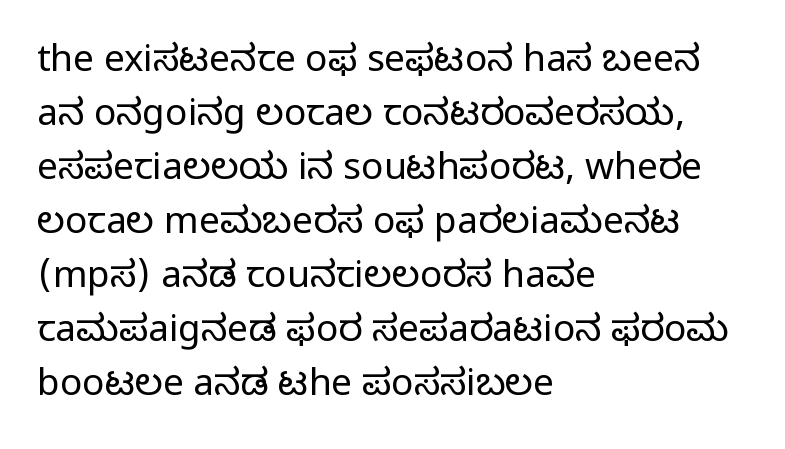
Letterform terminals end flat and unadorned throughout the passage. Caption: face not bold, strokes unweighted. Evenly set lines give the paragraph a standard silhouette. The words here are not underlined. The face used here is proportionally spaced, like ordinary book or web type.
